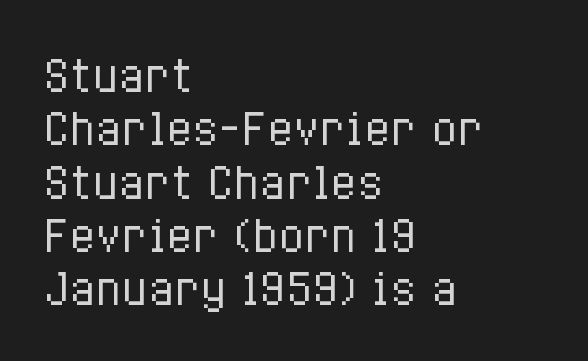
The image shows 43 px regular-weight, condensed type, upright; set left-aligned, line spacing 1.24x, normal letter spacing, not underlined; low stroke contrast and a medium x-height.
